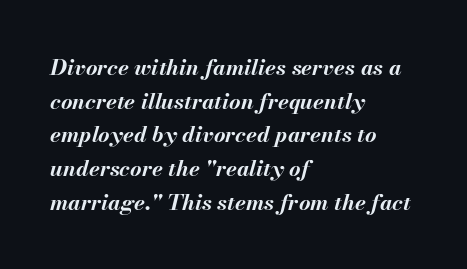
{"italic": "yes", "lean": "right", "slant_degrees": 13, "bold": "yes", "underline": "no", "align": "left", "line_spacing": "normal", "line_spacing_ratio": 1.53, "letter_spacing": "normal", "letter_spacing_em": 0.0, "glyph_px": 22}
